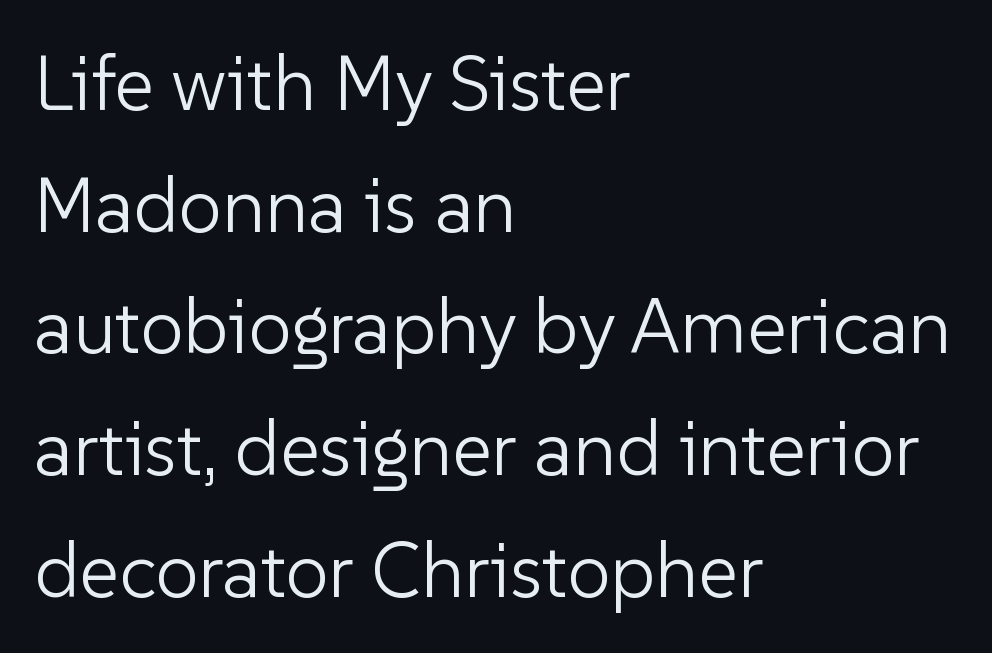
{"serif": "no", "italic": "no", "bold": "no", "weight": "light", "width": "normal", "stroke_contrast": "low", "x_height": "medium", "monospaced": "no", "underline": "no", "align": "left", "line_spacing": "normal", "line_spacing_ratio": 1.58, "letter_spacing": "normal", "letter_spacing_em": 0.0, "glyph_px": 77}
